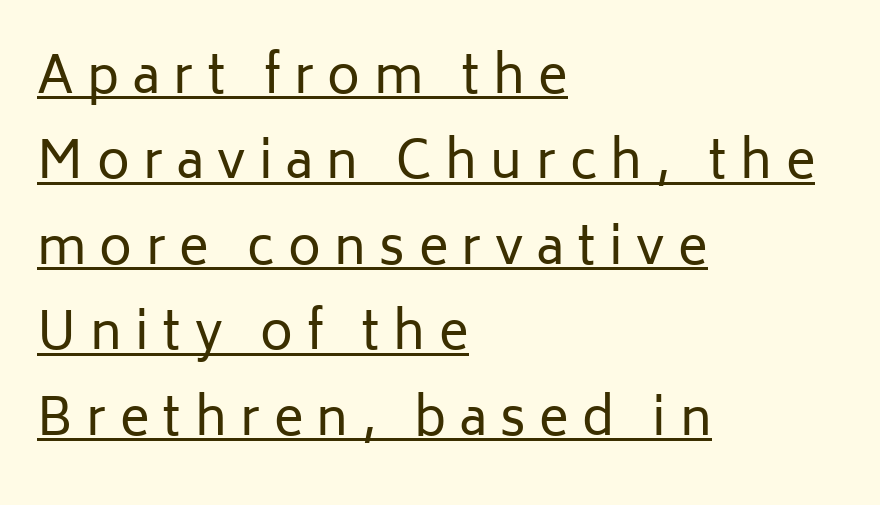
The rendered words wear a rule along their underside. Rendered with straight, roman letterforms. Is this a fixed-width face? No — the glyphs have proportional, varying widths. Is the stroke heavy? The answer is a plain regular-or-lighter.
